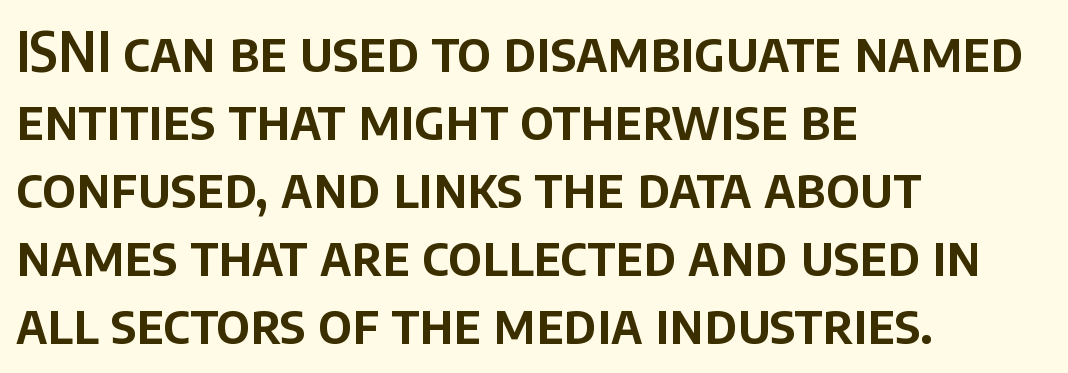
Q: Is the text italic (slanted)? A: No, it is upright.
Q: Is the typeface a serif or a sans-serif typeface? A: Sans-serif.
Q: Is the text underlined? A: No.
Q: How is the paragraph aligned? A: Left-aligned.
Q: Is the spacing between letters normal or unusually wide? A: Normal.
Q: Is the spacing between lines tight, normal or loose? A: Normal.
Q: Width (condensed, normal, or wide)? A: Normal.
Q: Stroke contrast? A: Low.
Q: x-height? A: Large.
Q: Monospaced? A: No.
